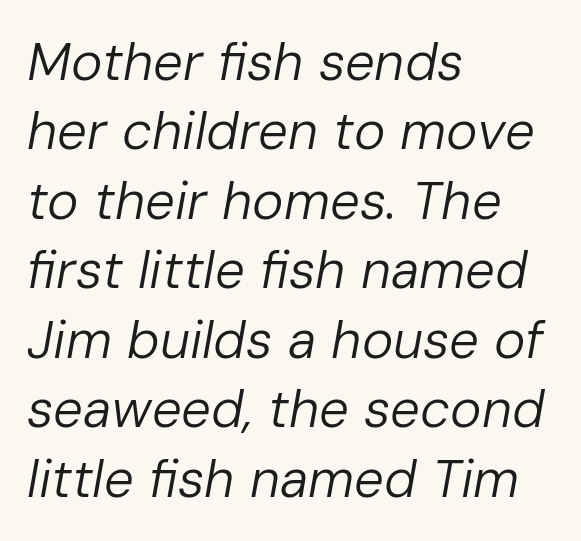
A normal amount of white space separates one row of letters from the next. Does the copy run flush right? No — it runs flush left. The lettering tilts uniformly, giving the passage an italic look. Counters stay open thanks to moderate or lighter strokes. Bare-footed words on every line. Tracking here is standard; glyphs follow each other at the usual distance.
